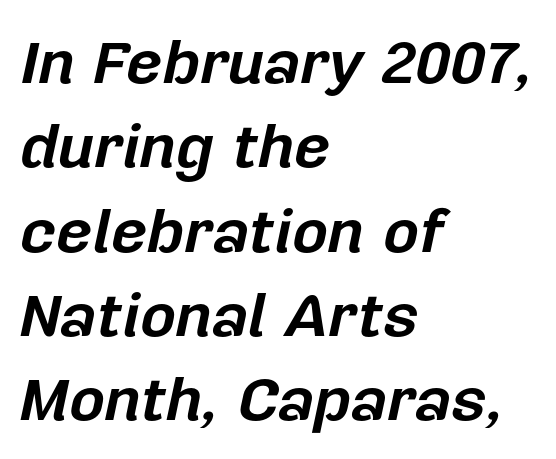
{"italic": "yes", "lean": "right", "slant_degrees": 12, "bold": "yes", "weight": "bold", "width": "normal", "stroke_contrast": "low", "x_height": "medium", "monospaced": "no", "underline": "no", "align": "left", "line_spacing": "normal", "line_spacing_ratio": 1.36, "letter_spacing": "normal", "letter_spacing_em": 0.0, "glyph_px": 62}
